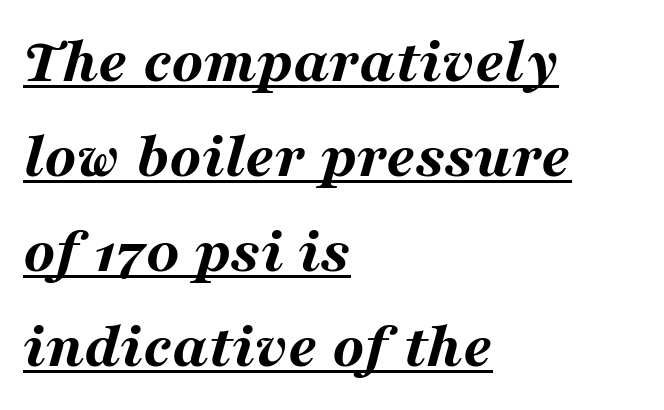
The image shows 65 px bold, wide type, italic (leaning right); set left-aligned, normal line spacing (1.46x), normal letter spacing, underlined; medium stroke contrast and a medium x-height.
